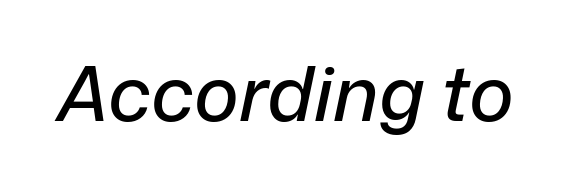
Q: Is the text italic (slanted)? A: Yes, it leans right by about 12 degrees.
Q: Is the text underlined? A: No.
Q: Is the spacing between letters normal or unusually wide? A: Normal.
Q: Width (condensed, normal, or wide)? A: Normal.
Q: Stroke contrast? A: Low.
Q: x-height? A: Medium.
Q: Monospaced? A: No.
